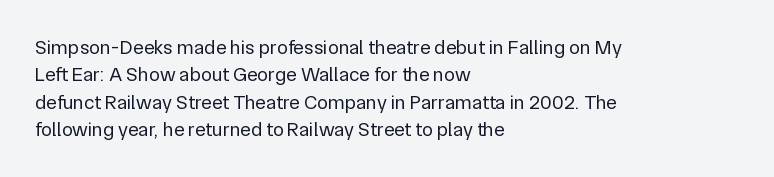
Q: Is the text bold? A: No.
Q: Is the text italic (slanted)? A: No, it is upright.
Q: Is the text underlined? A: No.
Q: How is the paragraph aligned? A: Left-aligned.
Q: Is the spacing between letters normal or unusually wide? A: Normal.
Q: Is the spacing between lines tight, normal or loose? A: Normal.
